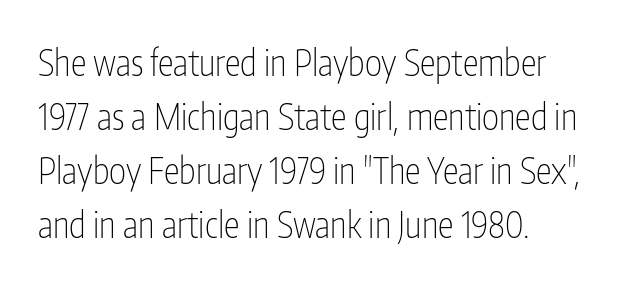
{"serif": "no", "italic": "no", "bold": "no", "weight": "thin", "width": "condensed", "stroke_contrast": "low", "x_height": "medium", "monospaced": "no", "underline": "no", "line_spacing": "normal", "line_spacing_ratio": 1.5, "letter_spacing": "normal", "letter_spacing_em": 0.0, "glyph_px": 36}
